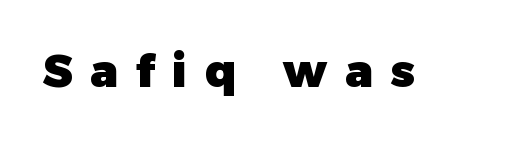
Stroke thickness is high; the sample reads as a true bold. Is there any slant? The stems are plumb. The strip under each line holds only bare page. Font category for this specimen: sans-serif. The tracking jumps out immediately: characters are airy and widely separated. These lines are rendered in a variable-pitch font.
